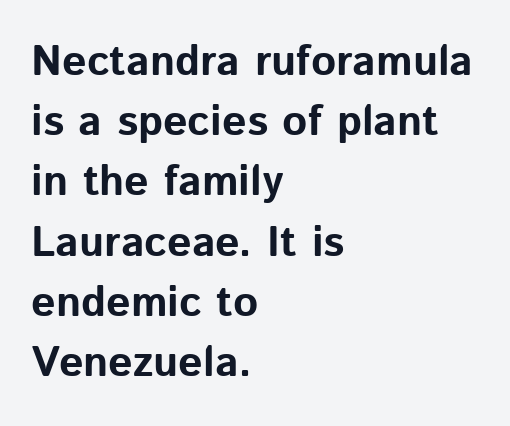
{"serif": "no", "italic": "no", "bold": "yes", "weight": "bold", "width": "normal", "stroke_contrast": "low", "x_height": "medium", "monospaced": "no", "underline": "no", "align": "left", "line_spacing": "normal", "line_spacing_ratio": 1.4, "letter_spacing": "normal", "letter_spacing_em": 0.0, "glyph_px": 43}
